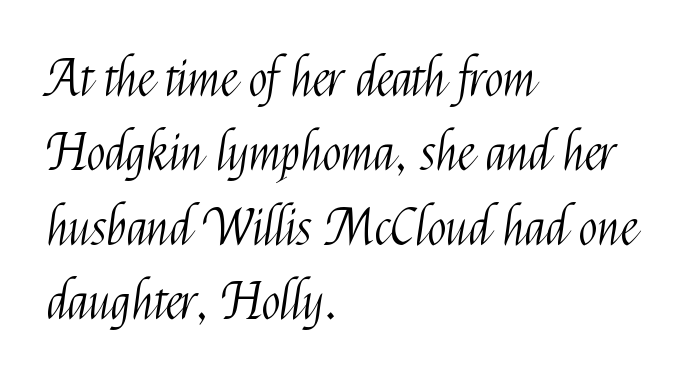
The letters carry no serifs — their stems end cleanly without finishing strokes. Lines of text with bare space underneath. The rendering anchors every line to the left-hand side.
